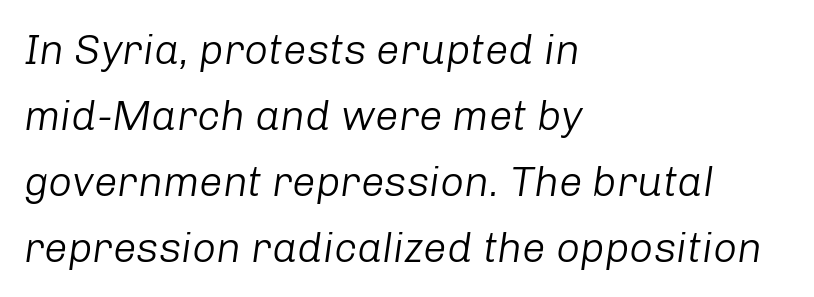
Q: Is the text bold? A: No.
Q: Is the text italic (slanted)? A: Yes, it leans right by about 8 degrees.
Q: Is the text underlined? A: No.
Q: How is the paragraph aligned? A: Left-aligned.
Q: Is the spacing between letters normal or unusually wide? A: Normal.
Q: Is the spacing between lines tight, normal or loose? A: Normal.
Q: Width (condensed, normal, or wide)? A: Normal.
Q: Stroke contrast? A: Low.
Q: x-height? A: Medium.
Q: Monospaced? A: No.
